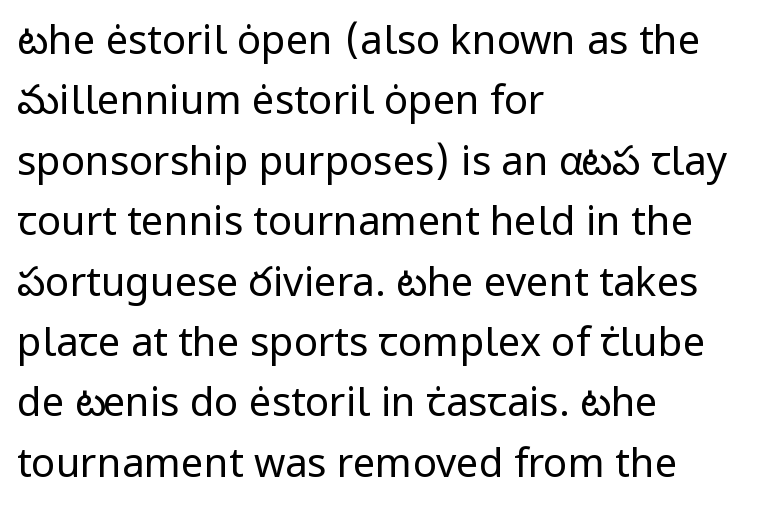
The image shows 40 px regular-weight sans-serif type, upright; set left-aligned, normal line spacing (1.51x), normal letter spacing, not underlined; low stroke contrast and a medium x-height.
